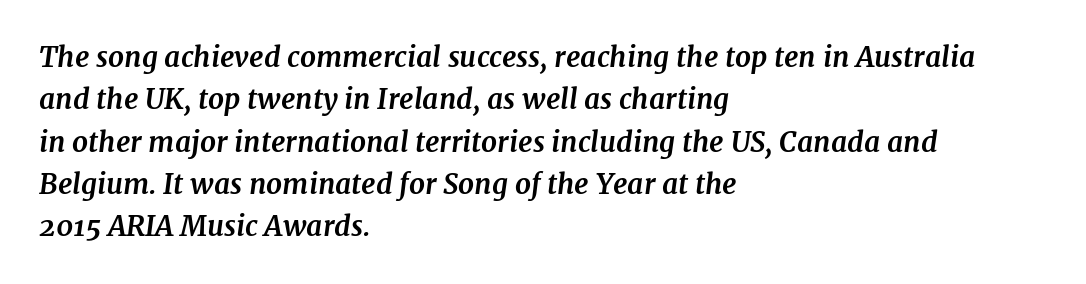
The image shows 28 px bold serif type, italic (leaning right); set left-aligned, normal line spacing (1.51x), normal letter spacing, not underlined; medium stroke contrast and a medium x-height.
